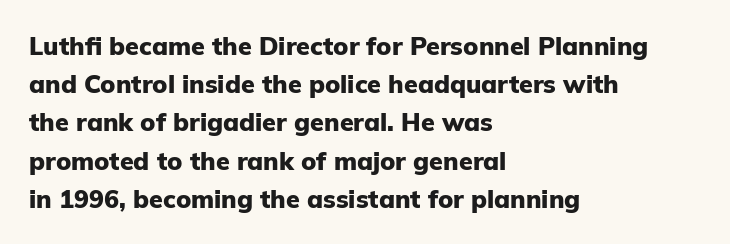
The image shows 25 px bold type, upright; set left-aligned, normal line spacing (1.53x), normal letter spacing, not underlined.
